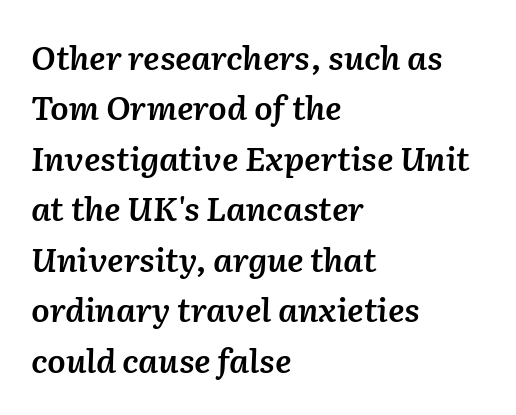
{"italic": "yes", "lean": "right", "slant_degrees": 2, "bold": "semi", "weight": "semibold", "width": "normal", "stroke_contrast": "low", "x_height": "medium", "monospaced": "no", "underline": "no", "align": "left", "line_spacing": "normal", "line_spacing_ratio": 1.53, "letter_spacing": "normal", "letter_spacing_em": 0.0, "glyph_px": 33}
